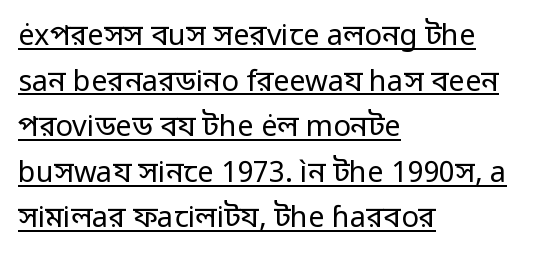
Q: Is the text bold? A: No.
Q: Is the text italic (slanted)? A: No, it is upright.
Q: Is the typeface a serif or a sans-serif typeface? A: Sans-serif.
Q: Is the text underlined? A: Yes.
Q: How is the paragraph aligned? A: Left-aligned.
Q: Is the spacing between letters normal or unusually wide? A: Normal.
Q: Is the spacing between lines tight, normal or loose? A: Normal.
Q: Width (condensed, normal, or wide)? A: Normal.
Q: Stroke contrast? A: Low.
Q: x-height? A: Medium.
Q: Monospaced? A: No.
